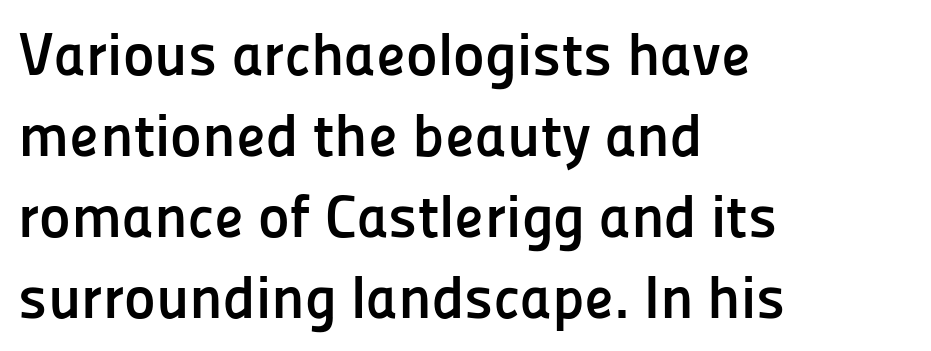
Glance below the letters and you will spot only blank space. Chunky letters — that's bold for sure. Note the varied advance widths — an 'i' is clearly narrower than an 'm'. A roman cut, with each character standing at attention. The passage shown has conventional tracking throughout.
